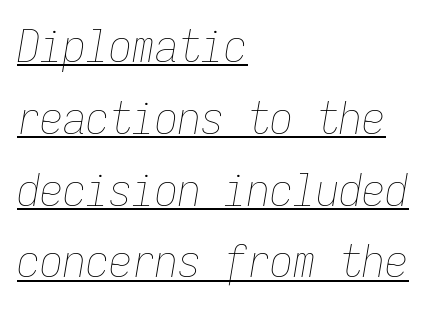
Q: Is the text bold? A: No.
Q: Is the text italic (slanted)? A: Yes, it leans right by about 9 degrees.
Q: Is the text underlined? A: Yes.
Q: How is the paragraph aligned? A: Left-aligned.
Q: Is the spacing between letters normal or unusually wide? A: Normal.
Q: Is the spacing between lines tight, normal or loose? A: Normal.
Q: Width (condensed, normal, or wide)? A: Condensed.
Q: Stroke contrast? A: Low.
Q: x-height? A: Medium.
Q: Monospaced? A: Yes.
